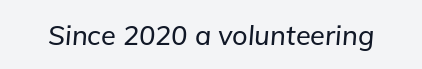
Check the space under the baseline: it is left empty. The lettering tilts uniformly, giving the passage an italic look. The line texture is even and compact thanks to regular tracking.
